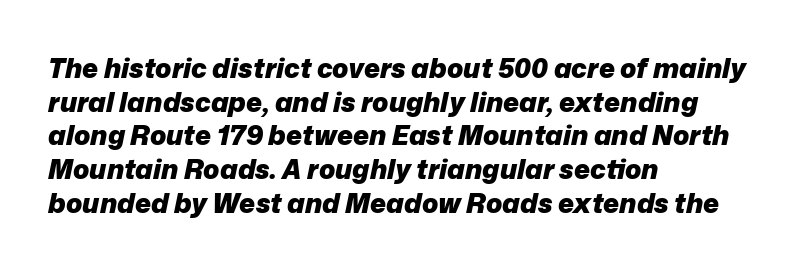
{"italic": "yes", "lean": "right", "slant_degrees": 12, "bold": "yes", "underline": "no", "align": "left", "line_spacing": "normal", "line_spacing_ratio": 1.25, "letter_spacing": "normal", "letter_spacing_em": 0.0, "glyph_px": 27}
